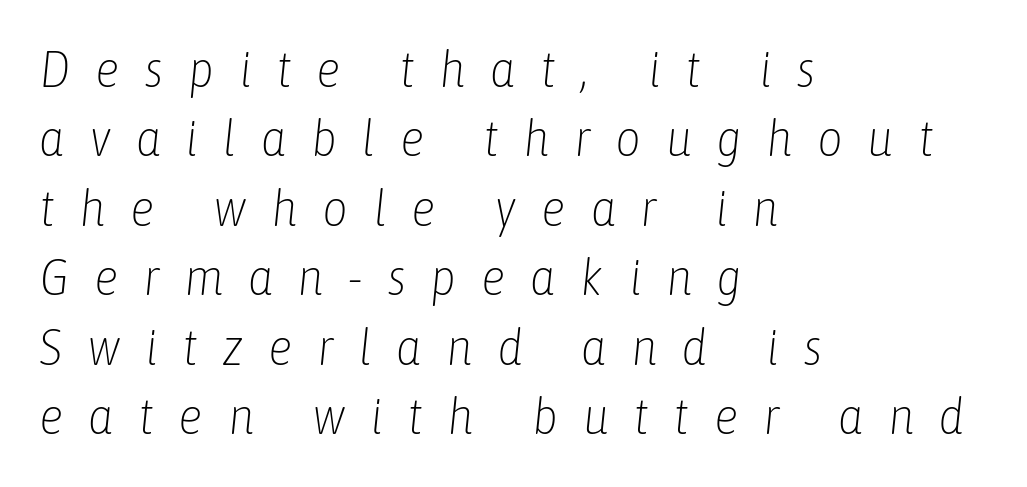
Q: Is the text bold? A: No.
Q: Is the text italic (slanted)? A: Yes, it leans right by about 6 degrees.
Q: Is the text underlined? A: No.
Q: How is the paragraph aligned? A: Left-aligned.
Q: Is the spacing between letters normal or unusually wide? A: Unusually wide.
Q: Is the spacing between lines tight, normal or loose? A: Normal.
Q: Width (condensed, normal, or wide)? A: Condensed.
Q: Stroke contrast? A: Low.
Q: x-height? A: Medium.
Q: Monospaced? A: No.
